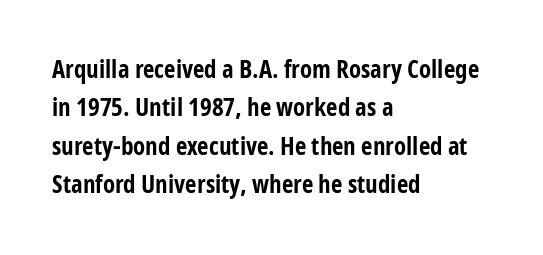
Here the glyphs are tracked normally, forming tight word shapes. Does the weight exceed regular? Yes, all the way to bold. The text block is weighted toward the left margin, trailing off unevenly rightward. Style check: upright. Notice how descenders clear the ascenders below comfortably — that's standard leading. Glance below the letters and you will spot only blank space.
